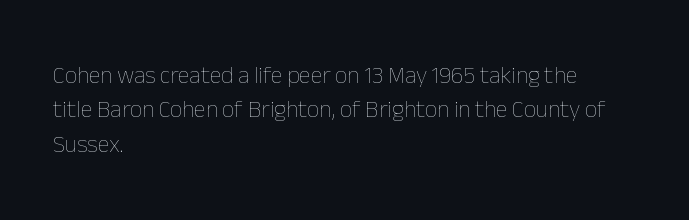
Vertical stems look standard width or narrower in stroke. Default kerning and tracking; the words read as compact shapes. These lines are set flush left with a ragged right edge. The baseline area is clear.
